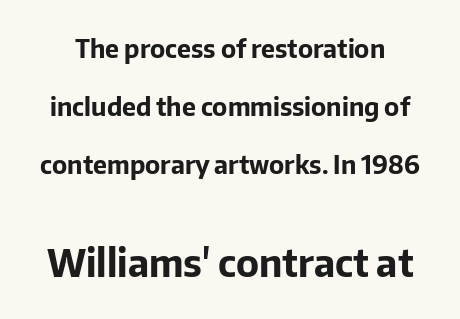
The image shows 38 px bold sans-serif type, upright; set loose line spacing (2.33x), normal letter spacing, not underlined; the second (bottom) block is 1.52x larger; low stroke contrast and a medium x-height.
